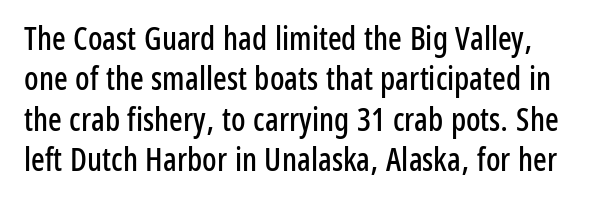
Q: Is the text italic (slanted)? A: No, it is upright.
Q: Is the typeface a serif or a sans-serif typeface? A: Sans-serif.
Q: Is the text underlined? A: No.
Q: Is the spacing between letters normal or unusually wide? A: Normal.
Q: Is the spacing between lines tight, normal or loose? A: Normal.
Q: Width (condensed, normal, or wide)? A: Condensed.
Q: Stroke contrast? A: Low.
Q: x-height? A: Medium.
Q: Monospaced? A: No.
